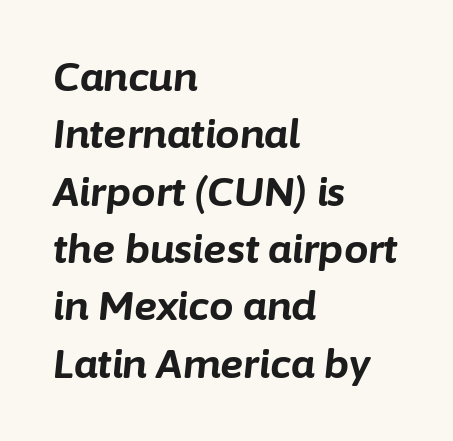
{"italic": "yes", "lean": "right", "slant_degrees": 6, "bold": "yes", "weight": "bold", "width": "normal", "stroke_contrast": "low", "x_height": "medium", "monospaced": "no", "underline": "no", "align": "left", "line_spacing": "normal", "line_spacing_ratio": 1.47, "letter_spacing": "normal", "letter_spacing_em": 0.0, "glyph_px": 39}
